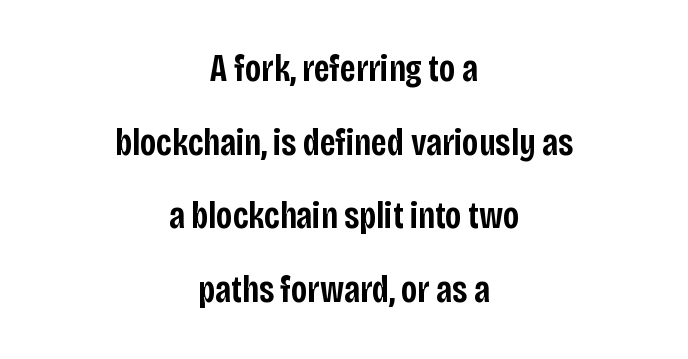
Neither beginnings nor endings align; midpoints do. The passage shown is typed in a proportional face where columns would drift. Are there feet on the stems? There aren't — it's a sans. I'd describe the lettering as semibold — firm but not a full bold. Nobody drew a line under any word here.
